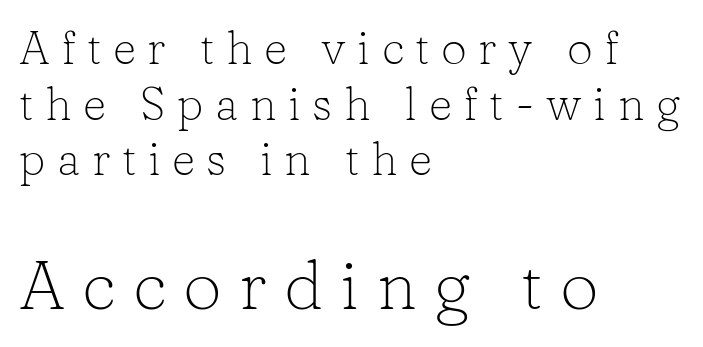
Posture: straight, roman, zero tilt. Serif or sans? Serif — the stroke terminals have little feet. No word sits above an underline. Left-aligned paragraph, ragged on the right. Visually, the bottom section dominates because its glyphs are scaled up. A typesetter would call this proportional, since set widths differ per character.
